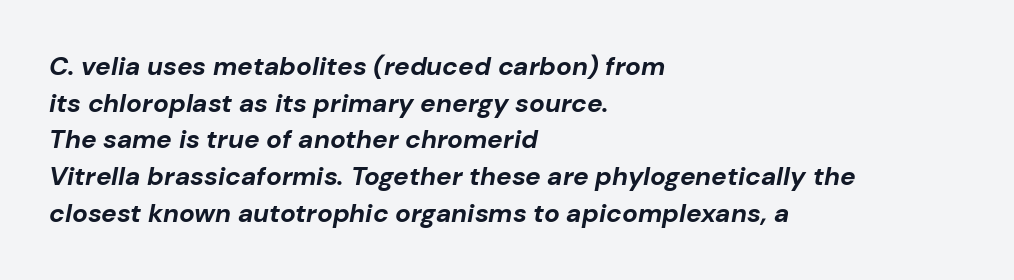
{"italic": "yes", "lean": "right", "slant_degrees": 10, "bold": "yes", "underline": "no", "align": "left", "line_spacing": "normal", "line_spacing_ratio": 1.41, "letter_spacing": "normal", "letter_spacing_em": 0.0, "glyph_px": 26}
